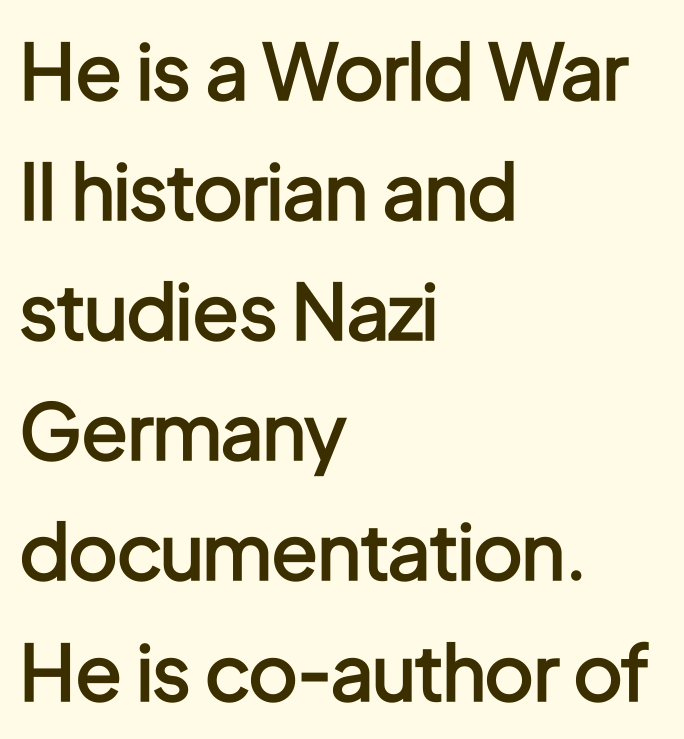
{"serif": "no", "italic": "no", "bold": "semi", "weight": "semibold", "width": "condensed", "stroke_contrast": "low", "x_height": "medium", "monospaced": "no", "underline": "no", "align": "left", "line_spacing": "normal", "line_spacing_ratio": 1.56, "letter_spacing": "normal", "letter_spacing_em": 0.0, "glyph_px": 77}
